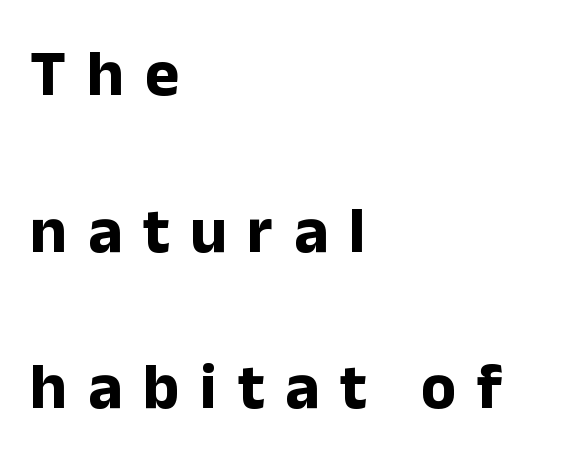
{"serif": "no", "italic": "no", "bold": "yes", "weight": "bold", "width": "normal", "stroke_contrast": "low", "x_height": "medium", "monospaced": "no", "underline": "no", "align": "left", "line_spacing": "loose", "line_spacing_ratio": 2.41, "letter_spacing": "wide", "letter_spacing_em": 0.32, "glyph_px": 65}
